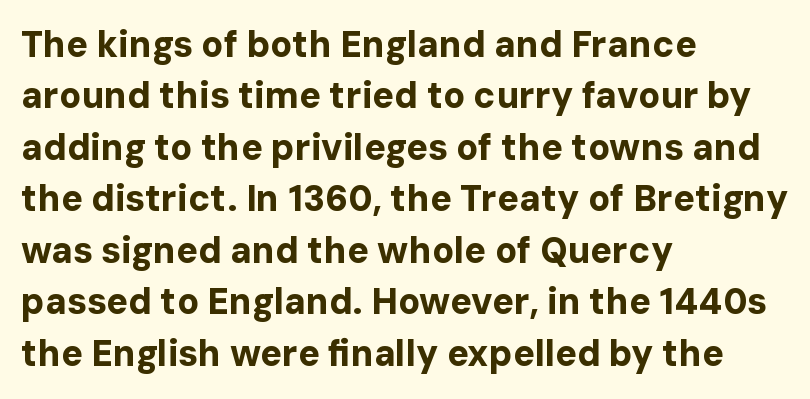
Words appear dense and cohesive because spacing is normal. This sample has the flowing, uneven cadence of proportional lettering. Underline: absent. The text was rendered using a sans face with plain stroke endings. Honestly, the row spacing looks completely unremarkable. Is there any slant? The stems are plumb.
